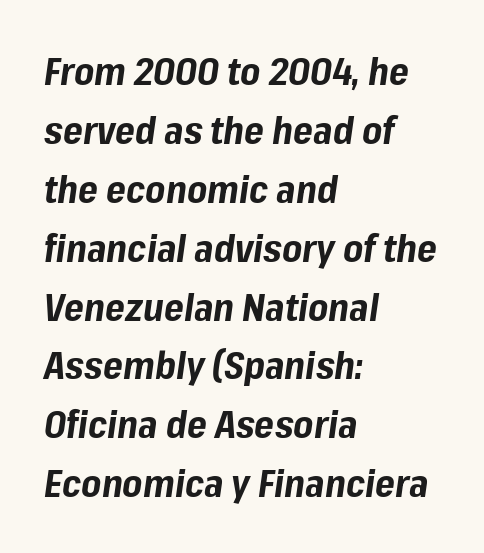
Q: Is the text bold? A: Yes.
Q: Is the text italic (slanted)? A: Yes, it leans right by about 8 degrees.
Q: Is the text underlined? A: No.
Q: How is the paragraph aligned? A: Left-aligned.
Q: Is the spacing between letters normal or unusually wide? A: Normal.
Q: Is the spacing between lines tight, normal or loose? A: Normal.
Q: Width (condensed, normal, or wide)? A: Normal.
Q: Stroke contrast? A: Low.
Q: x-height? A: Medium.
Q: Monospaced? A: No.
